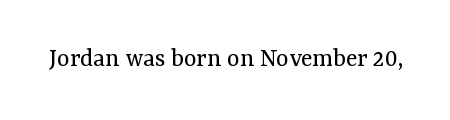
{"italic": "no", "bold": "no", "underline": "no", "letter_spacing": "normal", "letter_spacing_em": 0.0, "glyph_px": 27}
